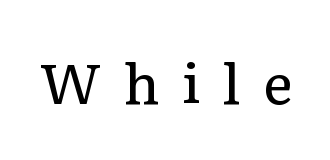
Q: Is the text bold? A: No.
Q: Is the text italic (slanted)? A: No, it is upright.
Q: Is the typeface a serif or a sans-serif typeface? A: Serif.
Q: Is the text underlined? A: No.
Q: Is the spacing between letters normal or unusually wide? A: Unusually wide.
Q: Width (condensed, normal, or wide)? A: Normal.
Q: Stroke contrast? A: Low.
Q: x-height? A: Medium.
Q: Monospaced? A: No.
